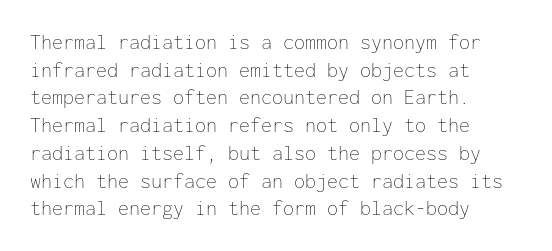
The typeface has the unassuming heft of standard copy or less. Vertical strokes here are truly vertical. A clean baseline with only descenders dipping below it. Default kerning and tracking; the words read as compact shapes.
